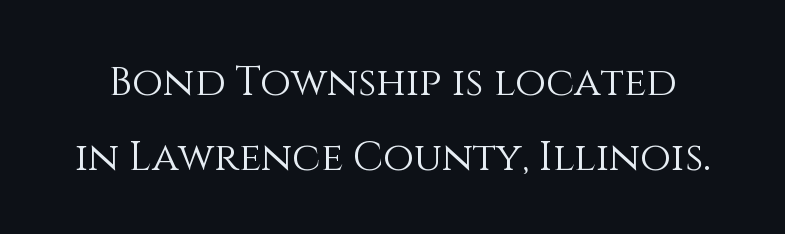
{"italic": "no", "bold": "no", "weight": "light", "width": "normal", "stroke_contrast": "medium", "x_height": "large", "monospaced": "no", "underline": "no", "line_spacing_ratio": 1.88, "letter_spacing": "normal", "letter_spacing_em": 0.0, "glyph_px": 40}
